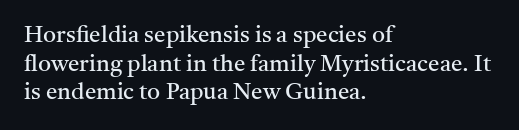
Q: Is the text bold? A: No.
Q: Is the text italic (slanted)? A: No, it is upright.
Q: Is the text underlined? A: No.
Q: How is the paragraph aligned? A: Left-aligned.
Q: Is the spacing between letters normal or unusually wide? A: Normal.
